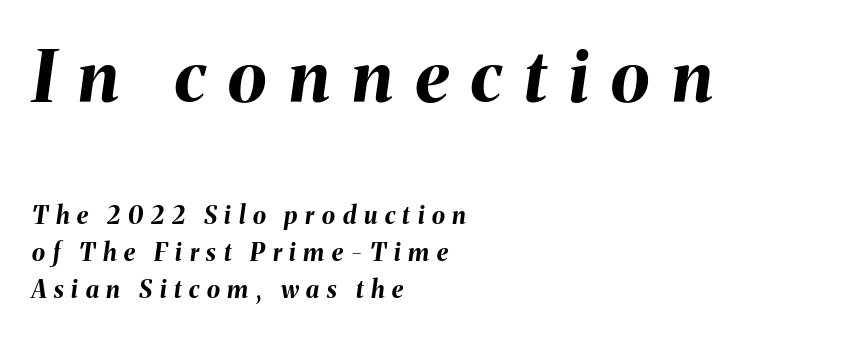
In terms of letterspacing, this is a distinctly airy, spread setting. The rows are spaced the way most documents space them. The foot of each line stays bare and open. These two chunks differ in scale, with the top chunk taking the larger measure. Horizontally, the lines are justified to the leading edge only. Is this a fixed-width face? No — the glyphs have proportional, varying widths.
